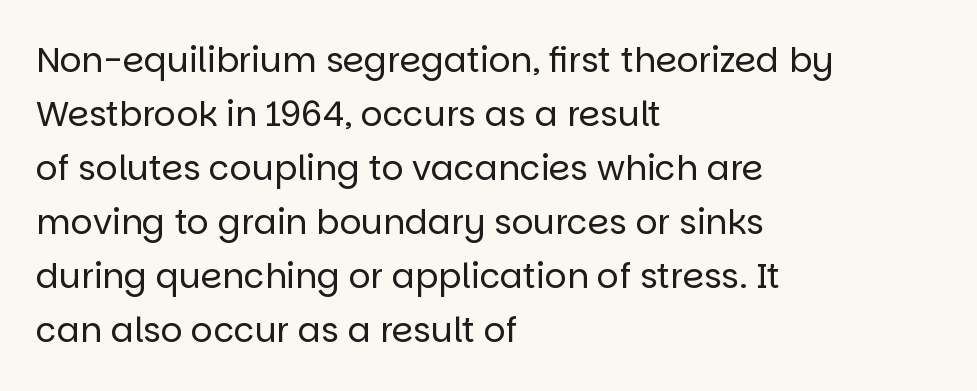
{"serif": "no", "italic": "no", "bold": "no", "weight": "regular", "width": "normal", "stroke_contrast": "low", "x_height": "large", "monospaced": "no", "underline": "no", "align": "left", "line_spacing": "normal", "line_spacing_ratio": 1.59, "letter_spacing": "normal", "letter_spacing_em": 0.0, "glyph_px": 34}
